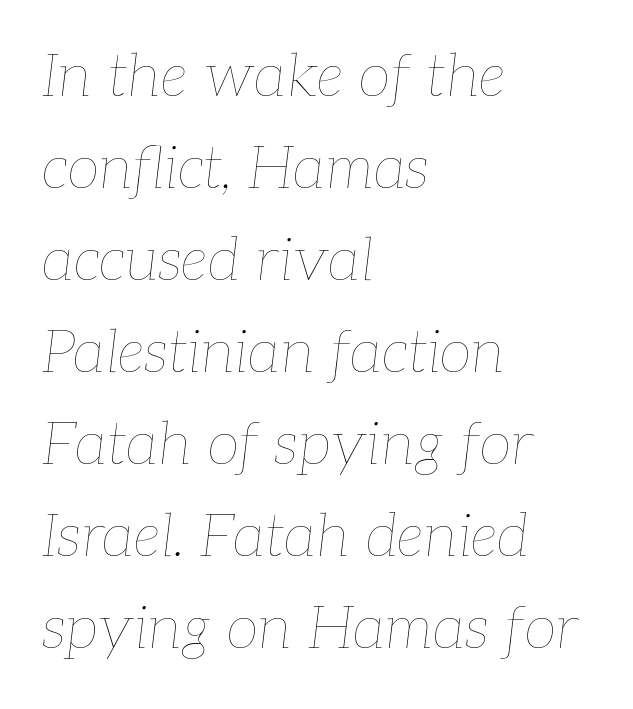
The image shows 59 px thin type, italic (leaning right); set left-aligned, normal line spacing (1.56x), normal letter spacing, not underlined; low stroke contrast and a medium x-height.
